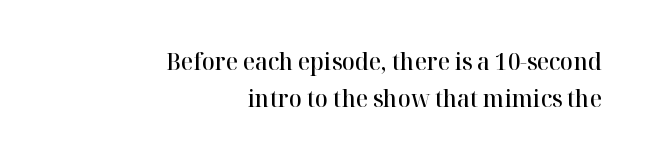
Q: Is the text bold? A: Semi-bold.
Q: Is the text italic (slanted)? A: No, it is upright.
Q: Is the text underlined? A: No.
Q: How is the paragraph aligned? A: Right-aligned.
Q: Is the spacing between letters normal or unusually wide? A: Normal.
Q: Is the spacing between lines tight, normal or loose? A: Normal.
